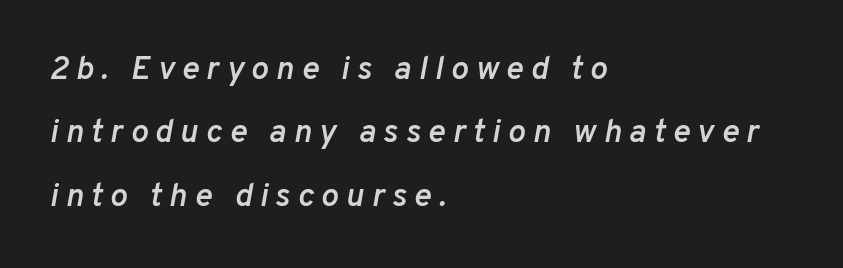
The image shows 33 px semibold type, italic (leaning right); set left-aligned, loose line spacing (1.92x), unusually wide letter spacing (+0.22 em), not underlined; low stroke contrast and a medium x-height.
